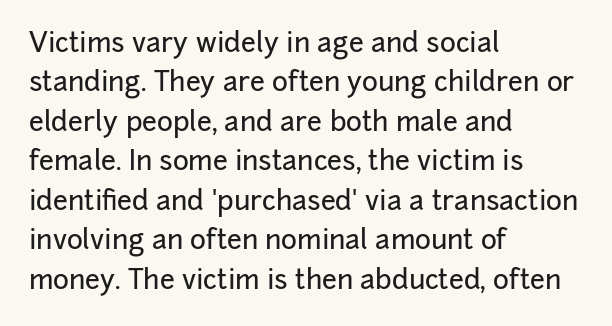
Q: Is the text italic (slanted)? A: No, it is upright.
Q: Is the text underlined? A: No.
Q: How is the paragraph aligned? A: Left-aligned.
Q: Is the spacing between letters normal or unusually wide? A: Normal.
Q: Is the spacing between lines tight, normal or loose? A: Normal.
